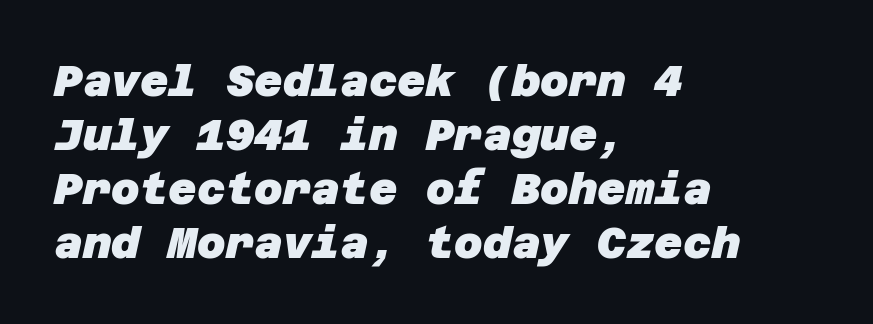
{"serif": "no", "bold": "yes", "weight": "heavy", "width": "normal", "stroke_contrast": "low", "x_height": "large", "underline": "no", "align": "left", "line_spacing_ratio": 1.23, "letter_spacing": "normal", "letter_spacing_em": 0.0, "glyph_px": 44}
